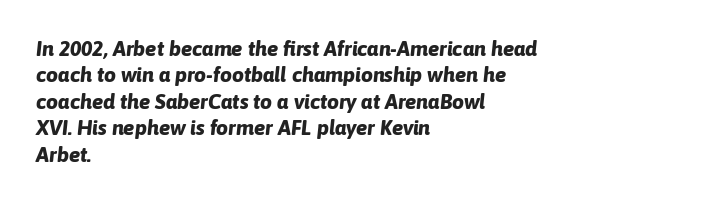
The image shows 21 px bold type, italic (leaning right); set left-aligned, normal line spacing (1.26x), normal letter spacing, not underlined.
